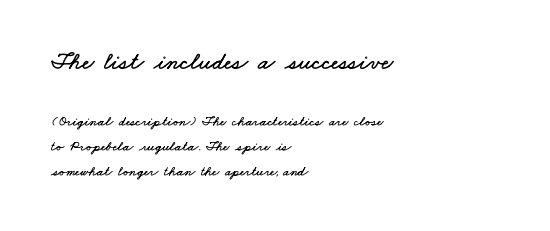
{"underline": "no", "align": "left", "line_spacing_ratio": 1.77, "letter_spacing": "normal", "letter_spacing_em": 0.0, "larger_block": "first", "size_ratio": 1.79, "glyph_px": 25}
